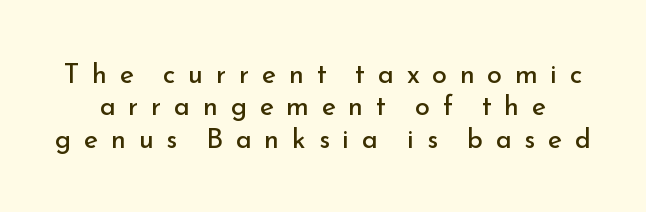
Q: Is the text bold? A: No.
Q: Is the text italic (slanted)? A: No, it is upright.
Q: Is the text underlined? A: No.
Q: Is the spacing between letters normal or unusually wide? A: Unusually wide.
